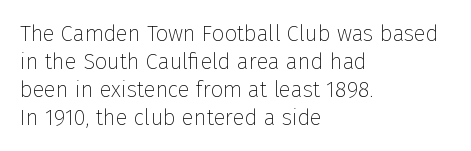
Q: Is the text bold? A: No.
Q: Is the text italic (slanted)? A: No, it is upright.
Q: Is the text underlined? A: No.
Q: How is the paragraph aligned? A: Left-aligned.
Q: Is the spacing between letters normal or unusually wide? A: Normal.
Q: Is the spacing between lines tight, normal or loose? A: Normal.
